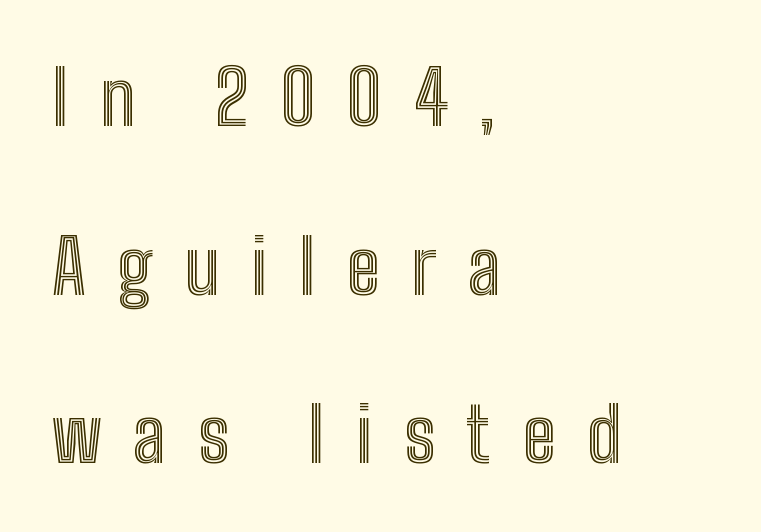
The image shows 75 px condensed type, upright; set left-aligned, loose line spacing (2.25x), unusually wide letter spacing (+0.42 em), not underlined; a medium x-height.
